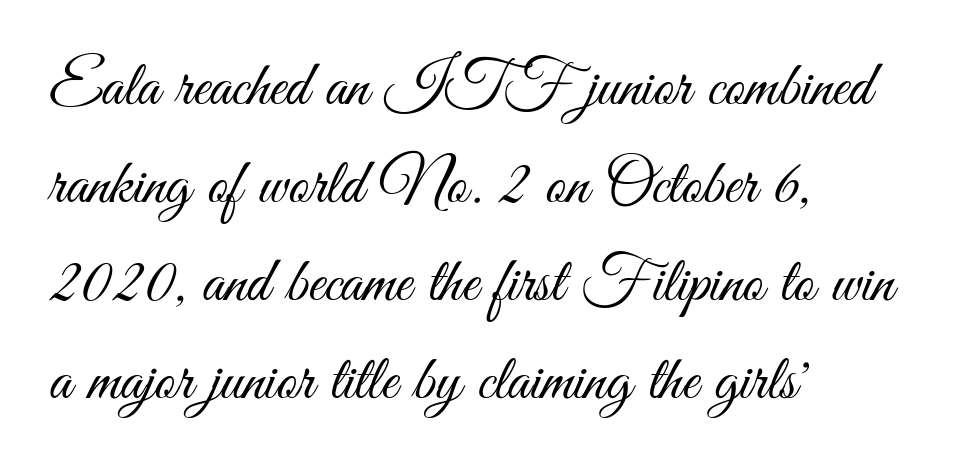
The type family on display is of the sans-serif kind. All the whitespace from short lines collects on the right. Varying glyph widths throughout — classic text-font behaviour. Bare-footed words on every line. Does extra space separate the letters? No, they use regular spacing.
